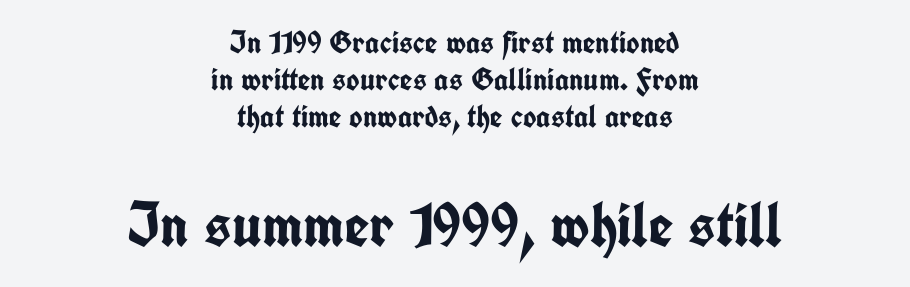
The image shows 63 px semibold, condensed sans-serif type, upright; set centered, line spacing 1.16x, normal letter spacing, not underlined; the second (bottom) block is 1.97x larger; low stroke contrast and a medium x-height.
